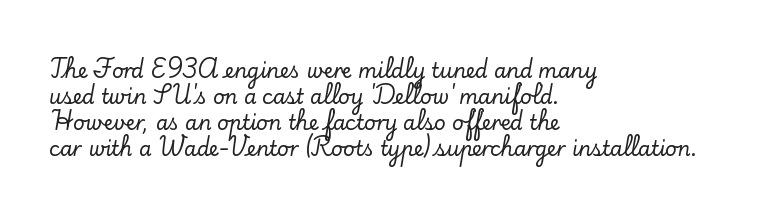
Q: Is the text italic (slanted)? A: Yes.
Q: Is the text underlined? A: No.
Q: How is the paragraph aligned? A: Left-aligned.
Q: Is the spacing between letters normal or unusually wide? A: Normal.
Q: Is the spacing between lines tight, normal or loose? A: Normal.
